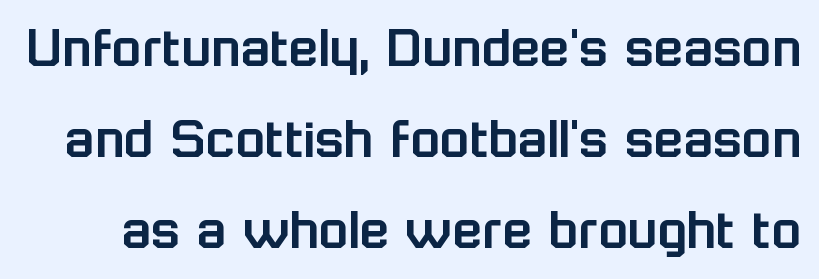
The image shows 61 px sans-serif type, upright; set normal line spacing (1.49x), normal letter spacing, not underlined; low stroke contrast and a medium x-height.
